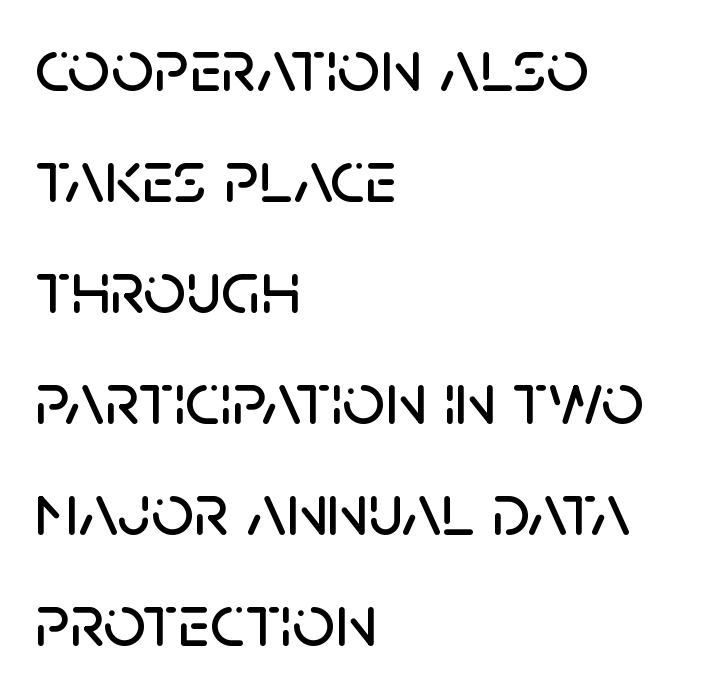
{"serif": "no", "italic": "no", "width": "normal", "stroke_contrast": "low", "x_height": "large", "monospaced": "no", "underline": "no", "align": "left", "line_spacing": "normal", "line_spacing_ratio": 1.48, "letter_spacing": "normal", "letter_spacing_em": 0.0, "glyph_px": 75}
